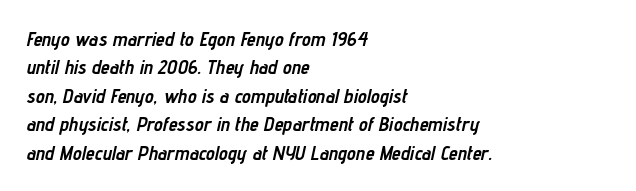
The image shows 20 px bold type, italic (leaning right); set left-aligned, normal line spacing (1.42x), normal letter spacing, not underlined.
